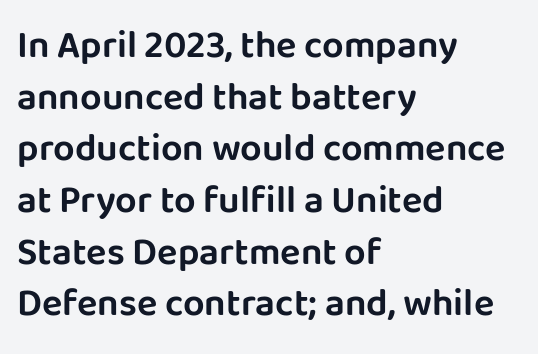
Q: Is the text italic (slanted)? A: No, it is upright.
Q: Is the typeface a serif or a sans-serif typeface? A: Sans-serif.
Q: Is the text underlined? A: No.
Q: How is the paragraph aligned? A: Left-aligned.
Q: Is the spacing between letters normal or unusually wide? A: Normal.
Q: Is the spacing between lines tight, normal or loose? A: Normal.
Q: Width (condensed, normal, or wide)? A: Normal.
Q: Stroke contrast? A: Low.
Q: x-height? A: Large.
Q: Monospaced? A: No.
